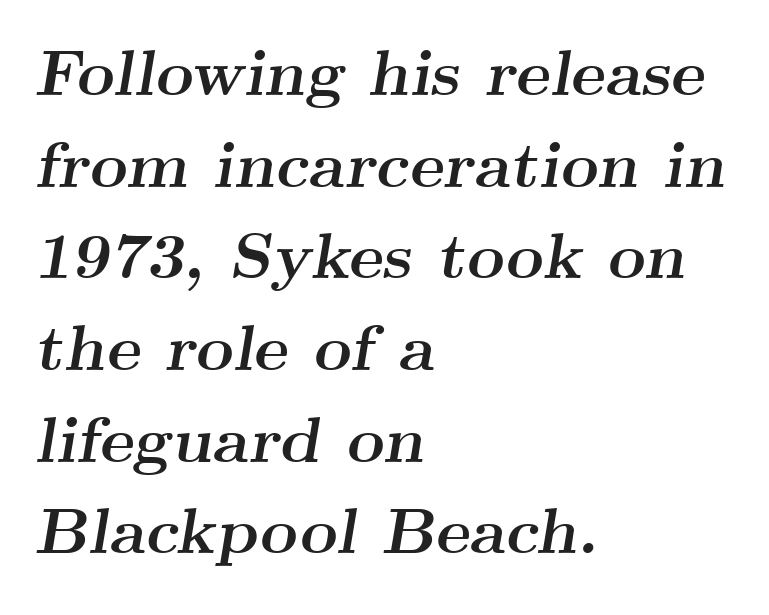
The image shows 65 px semibold, wide serif type, italic (leaning right); set left-aligned, normal line spacing (1.41x), normal letter spacing, not underlined; medium stroke contrast and a small x-height.
